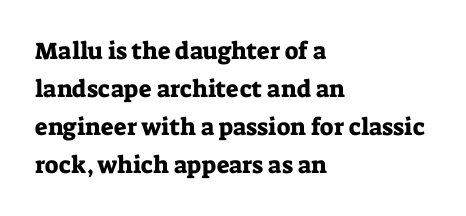
The image shows 24 px text type, upright; set left-aligned, normal line spacing (1.58x), normal letter spacing, not underlined.
